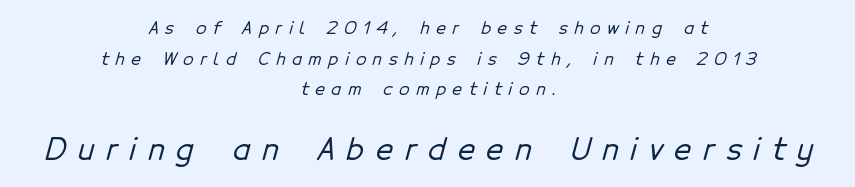
{"serif": "no", "width": "normal", "stroke_contrast": "low", "x_height": "medium", "monospaced": "no", "underline": "no", "align": "center", "line_spacing_ratio": 1.8, "letter_spacing": "wide", "letter_spacing_em": 0.39, "larger_block": "second", "size_ratio": 1.76, "glyph_px": 30}
